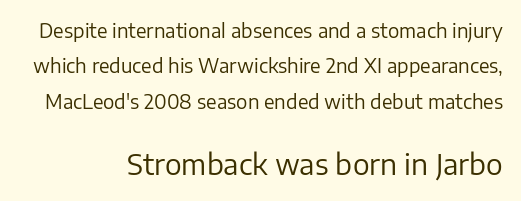
Q: Is the text bold? A: No.
Q: Is the text italic (slanted)? A: No, it is upright.
Q: Is the typeface a serif or a sans-serif typeface? A: Sans-serif.
Q: Is the text underlined? A: No.
Q: Is the spacing between letters normal or unusually wide? A: Normal.
Q: Which block of text is set in a larger size, the first (top) or the second (bottom)? A: The second (bottom) one.
Q: Width (condensed, normal, or wide)? A: Normal.
Q: Stroke contrast? A: Low.
Q: x-height? A: Medium.
Q: Monospaced? A: No.
